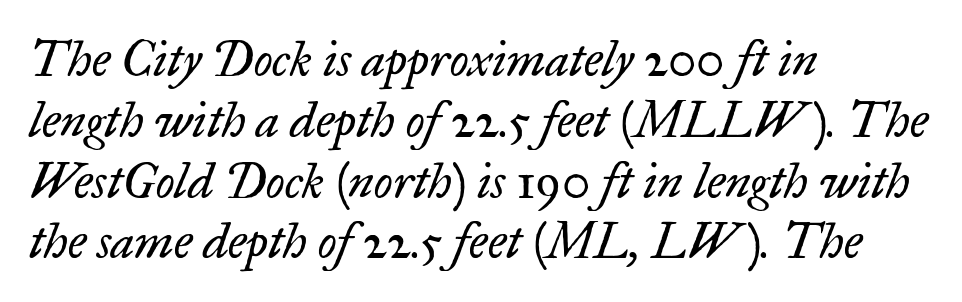
The image shows 49 px regular-weight serif type, italic (leaning right); set left-aligned, line spacing 1.24x, normal letter spacing, not underlined; low stroke contrast and a small x-height.
